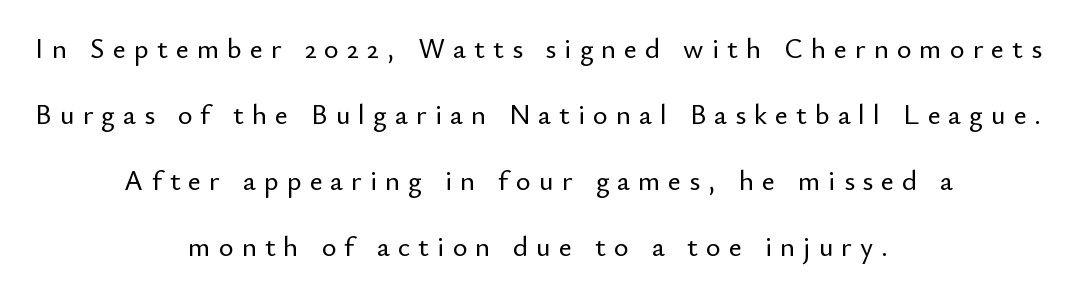
The paragraph shown floats in the horizontal middle. The passage shown is typed in a proportional face where columns would drift. Quick note: underline off. The letters stand straight up with perfectly vertical stems. Leading: increased. In terms of letterspacing, this is a distinctly airy, spread setting.
